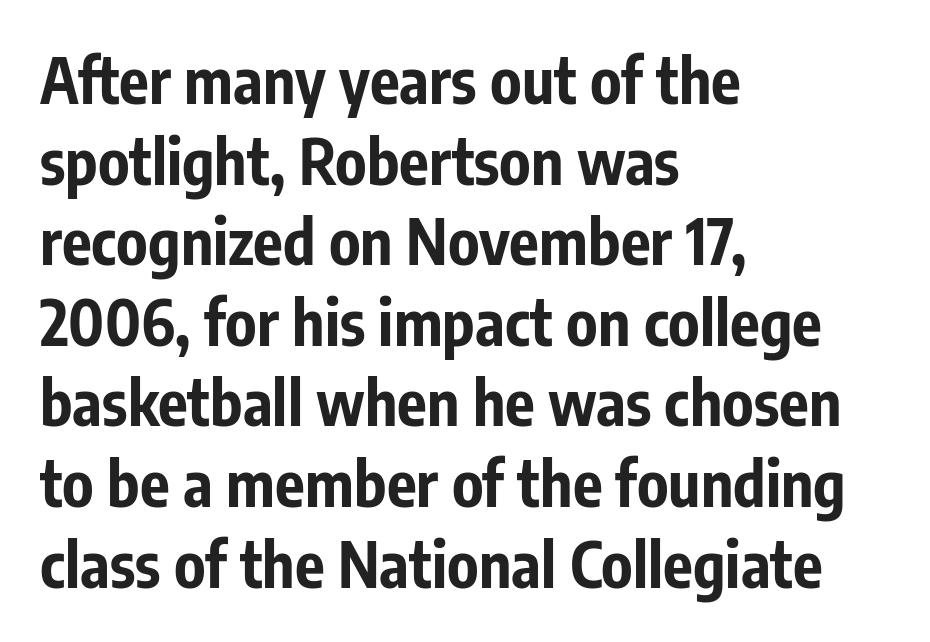
Does the type have serifs? No, each stem ends abruptly. Every stem runs plumb, perpendicular to the baseline. I'd describe the lettering as bold — thick and assertive. Teacher's note: observe the even left margin — that is flush-left alignment.
